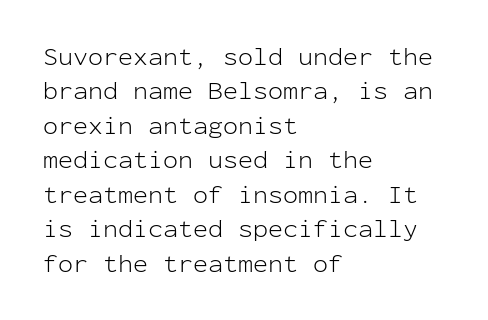
Spacing between characters is what you'd get straight out of the box. The passage shown is not underscored anywhere. The lines in this sample share a left origin and differ only in where they stop. The lines sit at an ordinary, default distance from one another. Is the type heavy? It reads as light-to-regular instead.
